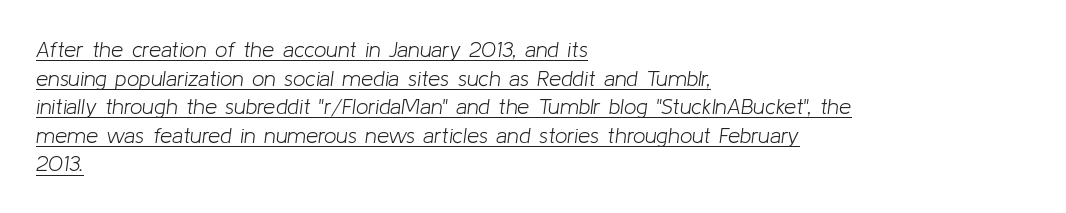
Caption: multi-line text, flush left, ragged right. The font is comparable to plain body text, perhaps lighter. Compared with undecorated copy, this sample adds a rule below the words. Compared with ordinary roman type, these characters are visibly tilted.
